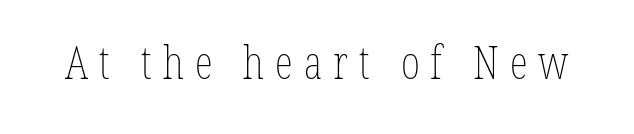
Q: Is the text bold? A: No.
Q: Is the text italic (slanted)? A: No, it is upright.
Q: Is the text underlined? A: No.
Q: Is the spacing between letters normal or unusually wide? A: Unusually wide.
Q: Width (condensed, normal, or wide)? A: Condensed.
Q: Stroke contrast? A: Low.
Q: x-height? A: Medium.
Q: Monospaced? A: No.
